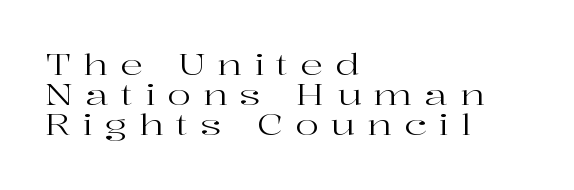
The rag falls on the right side of this text block. The zone under the glyphs is completely vacant. The block of text is dense from top to bottom, with scant space between rows. The letters carry serifs — small finishing strokes at the ends of their stems. Ordinary non-slanted type is in use.
